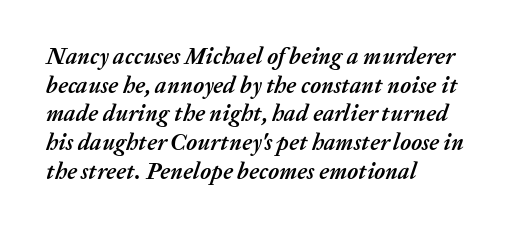
The image shows 23 px bold type, italic (leaning right); set left-aligned, normal line spacing (1.25x), normal letter spacing, not underlined.
